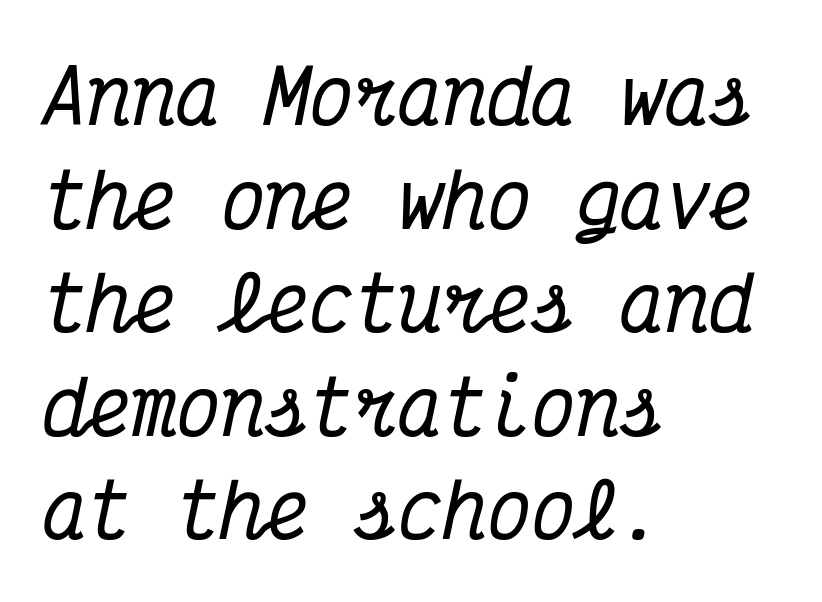
The image shows 74 px condensed serif type, italic (leaning right), monospaced; set left-aligned, normal line spacing (1.4x), normal letter spacing, not underlined; medium stroke contrast and a medium x-height.
